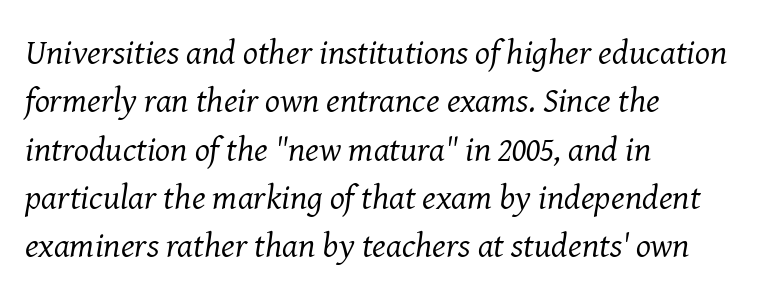
Caption: multi-line text, flush left, ragged right. The face looks like a standard text weight, possibly lighter. Each new line begins a customary step beneath the previous one. Note the varied advance widths — an 'i' is clearly narrower than an 'm'. The letterforms sit shoulder to shoulder at normal distance.
